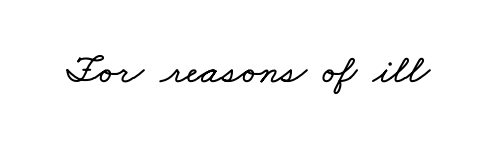
Q: Is the text underlined? A: No.
Q: Is the spacing between letters normal or unusually wide? A: Normal.
Q: Width (condensed, normal, or wide)? A: Wide.
Q: Stroke contrast? A: Low.
Q: x-height? A: Small.
Q: Monospaced? A: No.
